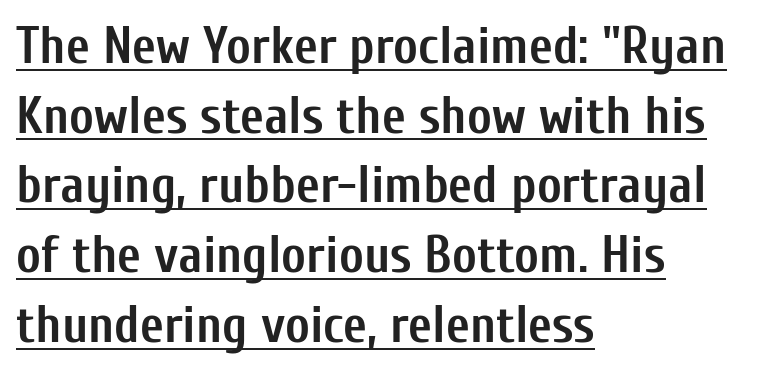
The image shows 52 px semibold, condensed sans-serif type, upright; set left-aligned, normal line spacing (1.34x), normal letter spacing, underlined; low stroke contrast and a medium x-height.
